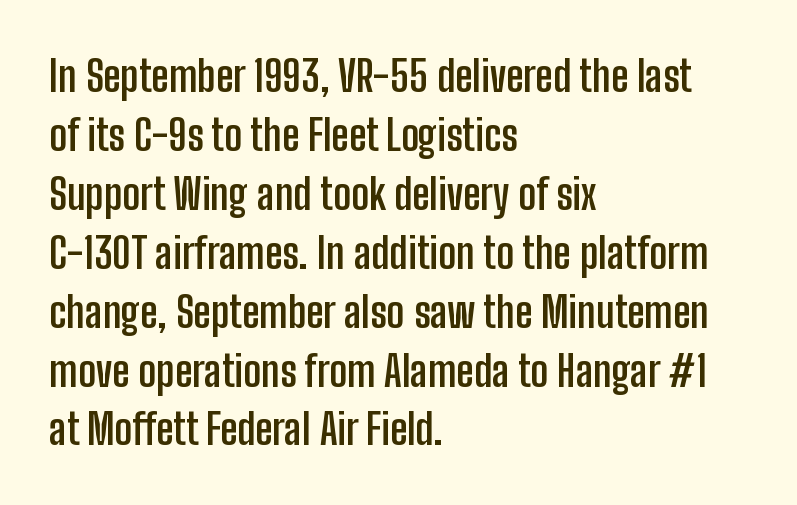
The image shows 43 px semibold, condensed sans-serif type, upright; set left-aligned, normal line spacing (1.37x), normal letter spacing, not underlined; low stroke contrast and a medium x-height.
